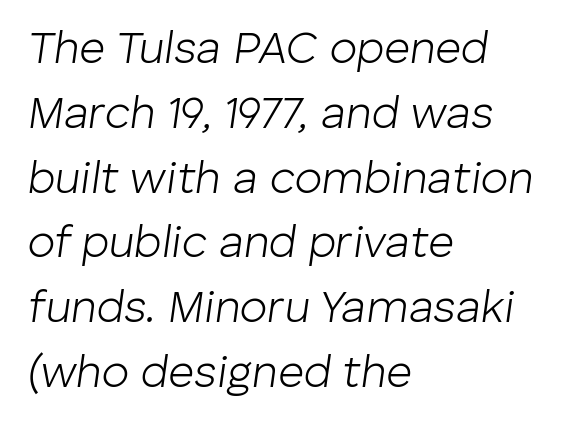
Designer's note — italics engaged. The passage shown has conventional tracking throughout. Line spacing here is normal. Beneath every word, the page is bare.
